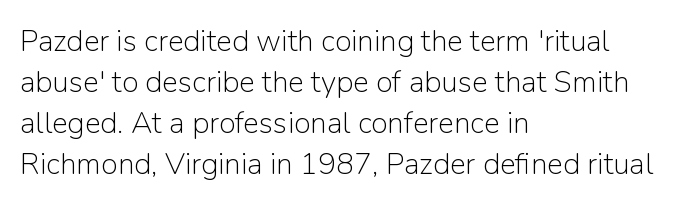
Q: Is the text bold? A: No.
Q: Is the text italic (slanted)? A: No, it is upright.
Q: Is the typeface a serif or a sans-serif typeface? A: Sans-serif.
Q: Is the text underlined? A: No.
Q: How is the paragraph aligned? A: Left-aligned.
Q: Is the spacing between letters normal or unusually wide? A: Normal.
Q: Is the spacing between lines tight, normal or loose? A: Normal.
Q: Width (condensed, normal, or wide)? A: Normal.
Q: Stroke contrast? A: Low.
Q: x-height? A: Medium.
Q: Monospaced? A: No.
